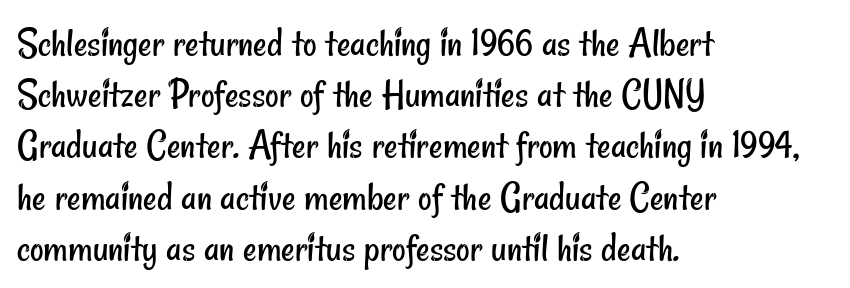
{"serif": "no", "bold": "no", "weight": "regular", "width": "condensed", "stroke_contrast": "low", "x_height": "small", "monospaced": "no", "underline": "no", "align": "left", "line_spacing_ratio": 1.22, "letter_spacing": "normal", "letter_spacing_em": 0.0, "glyph_px": 42}
